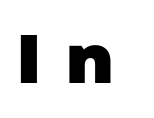
Nothing sits at the stroke ends, so this counts as sans-serif. Do the characters align in a grid? No, the font is proportional. The strip under each line holds only bare page. Strokes here are thick enough to call this a true bold. In terms of letterspacing, this is a distinctly airy, spread setting.
